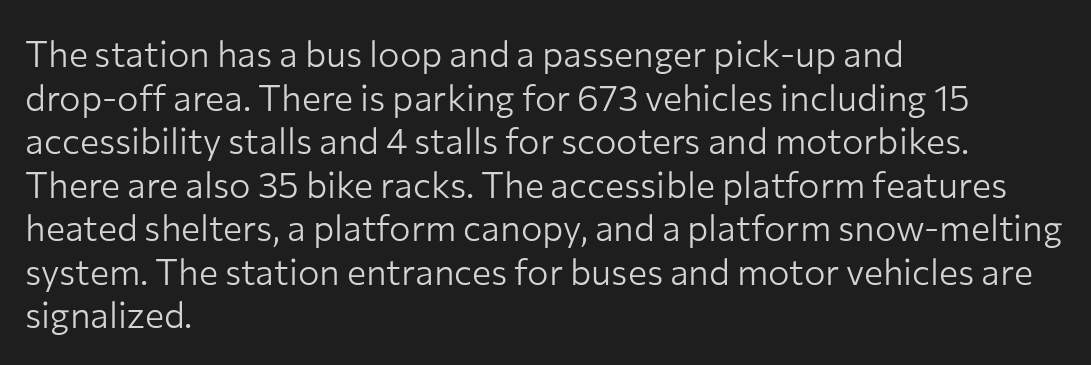
{"serif": "no", "italic": "no", "bold": "no", "weight": "light", "width": "normal", "stroke_contrast": "low", "x_height": "medium", "monospaced": "no", "underline": "no", "align": "left", "line_spacing_ratio": 1.21, "letter_spacing": "normal", "letter_spacing_em": 0.0, "glyph_px": 36}
